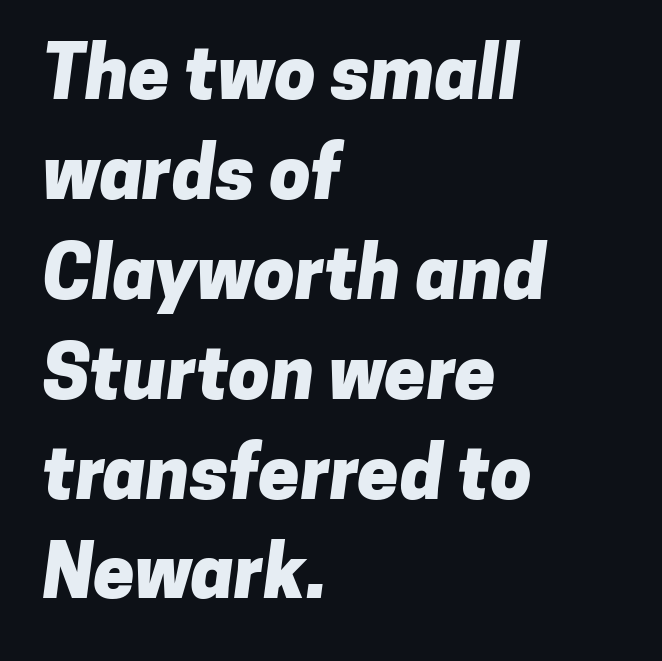
The text was rendered using a sans face with plain stroke endings. Between one letter and the next there's only the usual sliver of space. You could not count columns in this text — the font is proportionally spaced. Teacher's note: observe the even left margin — that is flush-left alignment. Bare-footed words on every line. The typesetting leans heavy: a genuine bold.
